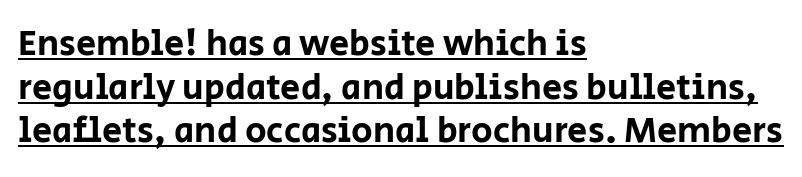
Are there feet on the stems? There aren't — it's a sans. The lettering stays uniformly vertical, giving the passage a roman look. A typesetter would call this zero additional tracking. Do the characters align in a grid? No, the font is proportional. The passage shown is underscored from start to finish.
